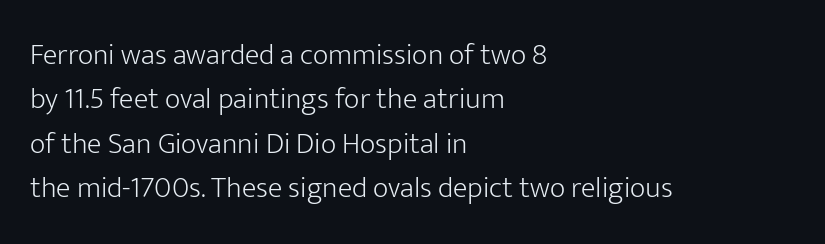
The image shows 30 px light sans-serif type, upright; set left-aligned, normal line spacing (1.48x), normal letter spacing, not underlined; low stroke contrast and a medium x-height.
